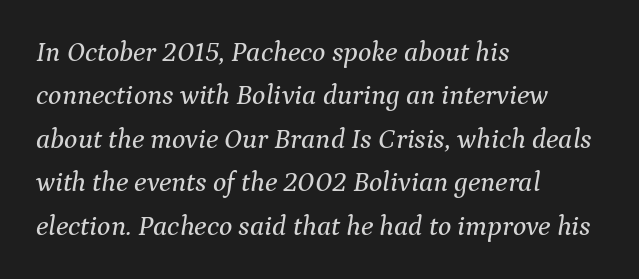
A clean baseline with only descenders dipping below it. Check where the strokes stop: tiny serifs finish them off. Regular leading. The type is set solid horizontally, with unmodified tracking. Spacing verdict: proportional, widths tailored to each character.
